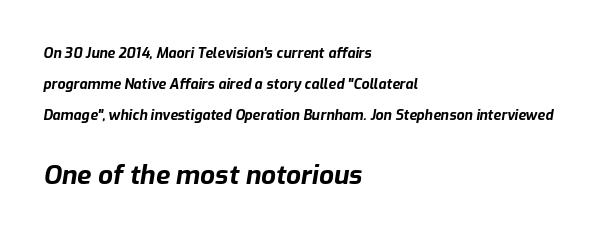
{"italic": "yes", "lean": "right", "slant_degrees": 9, "bold": "yes", "underline": "no", "align": "left", "line_spacing": "loose", "line_spacing_ratio": 2.21, "letter_spacing": "normal", "letter_spacing_em": 0.0, "larger_block": "second", "size_ratio": 1.86, "glyph_px": 26}
